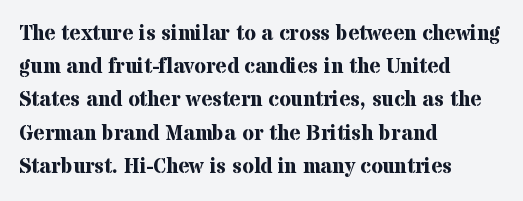
{"italic": "no", "bold": "yes", "underline": "no", "align": "left", "line_spacing": "normal", "line_spacing_ratio": 1.58, "letter_spacing": "normal", "letter_spacing_em": 0.0, "glyph_px": 21}
